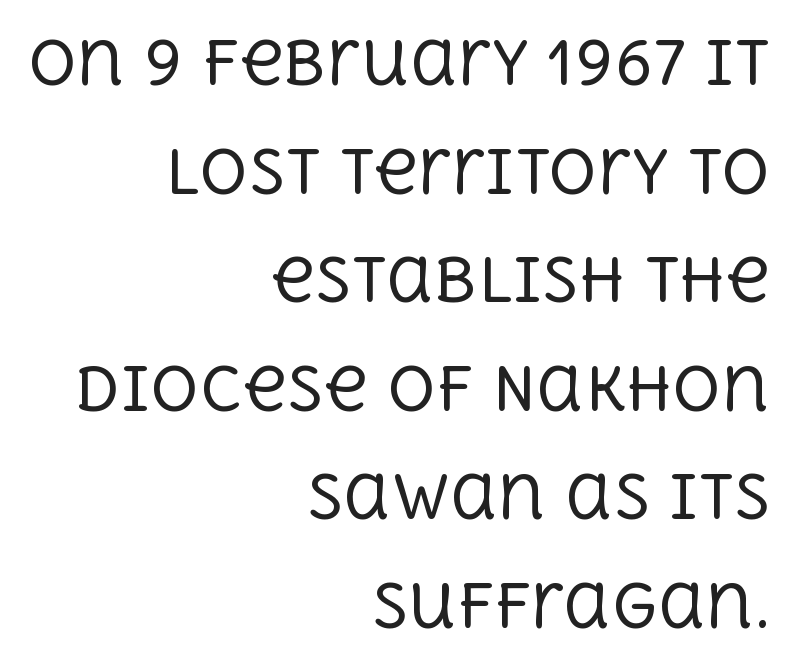
Q: Is the text bold? A: No.
Q: Is the text italic (slanted)? A: No, it is upright.
Q: Is the typeface a serif or a sans-serif typeface? A: Serif.
Q: Is the text underlined? A: No.
Q: How is the paragraph aligned? A: Right-aligned.
Q: Is the spacing between letters normal or unusually wide? A: Normal.
Q: Width (condensed, normal, or wide)? A: Normal.
Q: x-height? A: Large.
Q: Monospaced? A: No.
